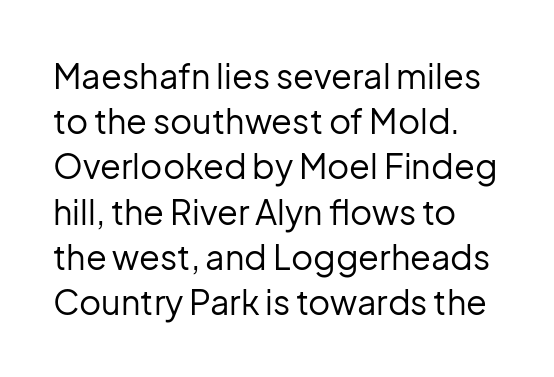
Anything drawn beneath the words? Only blank space. The letters advance in unequal steps, a hallmark of proportional type. This is roman type, the default non-slanted kind. No extra ink here — the face is not bold. The horizontal fit of the characters is conventional and even.
